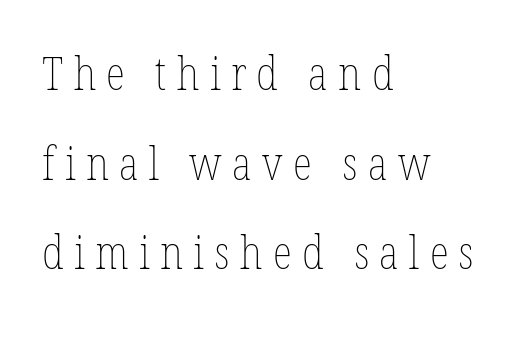
Compared with typical body copy, the letter spacing here is much looser. Check under the words: just untouched page. You could not count columns in this text — the font is proportionally spaced. Each line starts at the same left margin while the right side varies. Designer's note — italics off, roman on.
